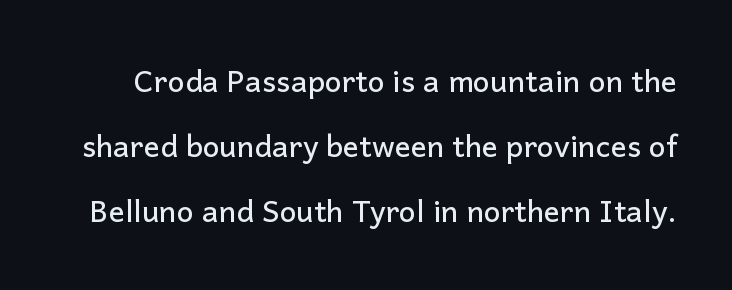
The image shows 30 px sans-serif type, upright; set loose line spacing (2.17x), normal letter spacing, not underlined; low stroke contrast and a medium x-height.
